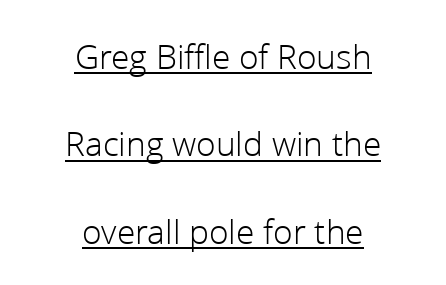
Every stem runs plumb, perpendicular to the baseline. Interline gaps are noticeably wide in this sample. What decoration does the sample have? An underline. Think of a printed novel: that variable character pitch is what you see here.
